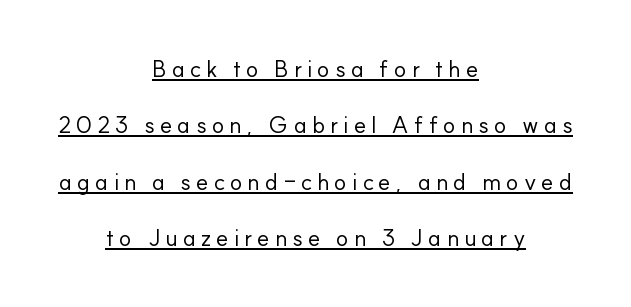
This reads as an unemphasized weight, regular at the heaviest. The paragraph shown floats in the horizontal middle. Nope, not italic — everything's standing straight. Glyph-to-glyph distance is far greater than everyday printed text.
